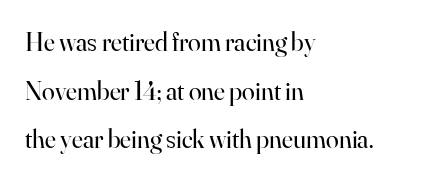
This is roman type, the default non-slanted kind. The rendering anchors every line to the left-hand side. The gaps between neighbouring characters are ordinary and unremarkable. The passage shown is not bold in any degree. The baseline area is clear.
